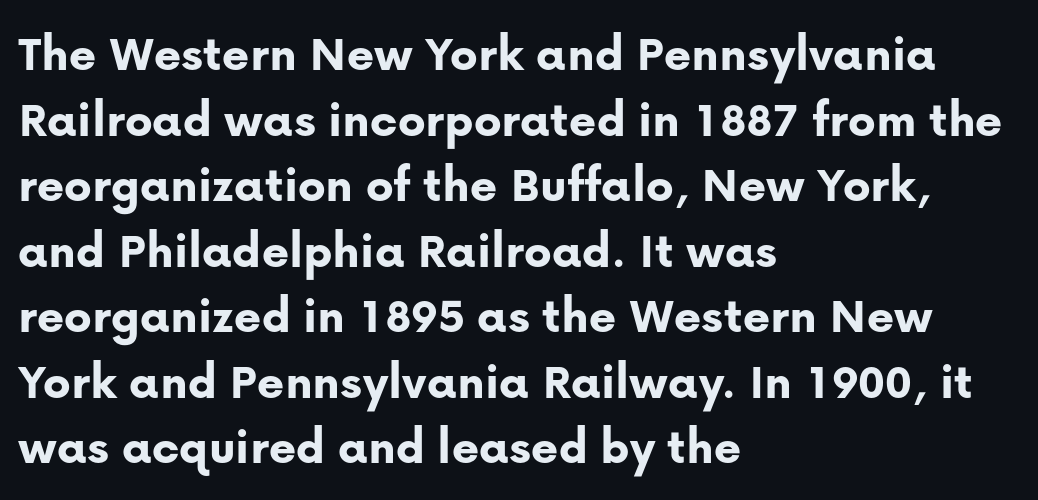
The image shows 52 px bold sans-serif type, upright; set left-aligned, normal line spacing (1.26x), normal letter spacing, not underlined; low stroke contrast and a medium x-height.
